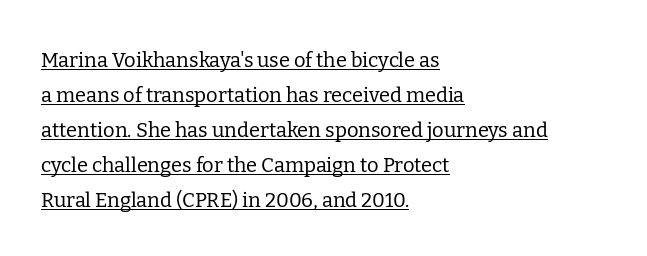
{"italic": "no", "bold": "no", "underline": "yes", "align": "left", "line_spacing_ratio": 1.75, "letter_spacing": "normal", "letter_spacing_em": 0.0, "glyph_px": 20}
